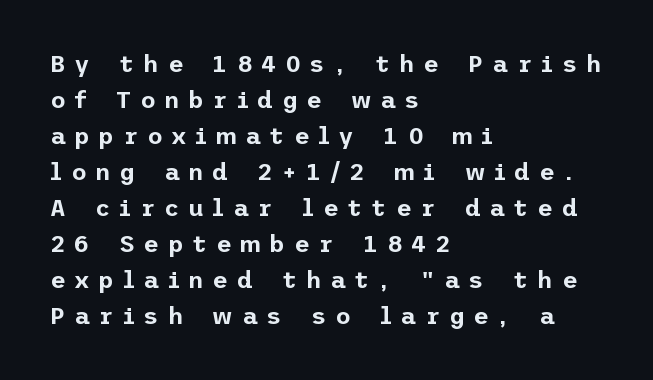
{"italic": "no", "underline": "no", "align": "left", "line_spacing": "normal", "line_spacing_ratio": 1.5, "letter_spacing": "wide", "letter_spacing_em": 0.36, "glyph_px": 24}
